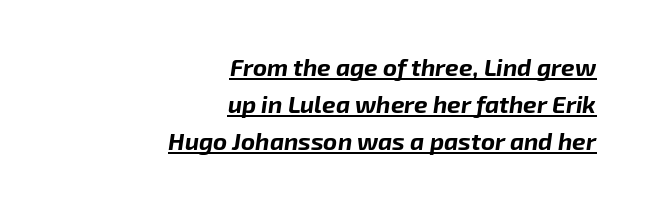
The image shows 24 px bold type, italic (leaning right); set right-aligned, normal line spacing (1.55x), normal letter spacing, underlined.
